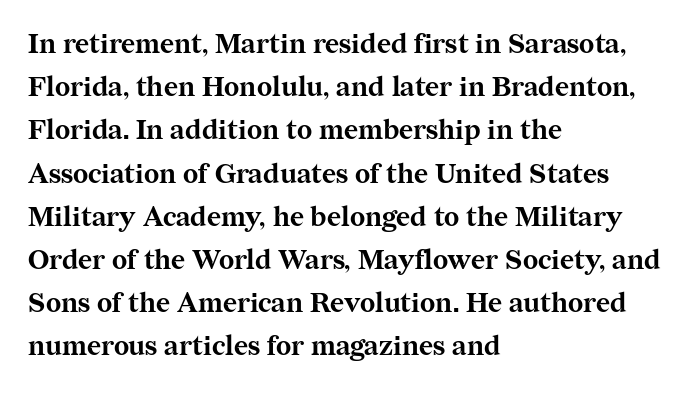
{"italic": "no", "bold": "yes", "underline": "no", "align": "left", "line_spacing": "normal", "line_spacing_ratio": 1.6, "letter_spacing": "normal", "letter_spacing_em": 0.0, "glyph_px": 27}
